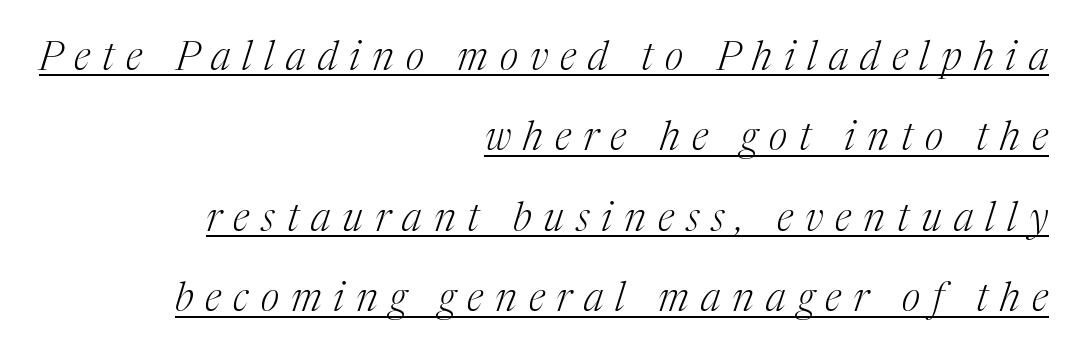
{"serif": "yes", "italic": "yes", "lean": "right", "slant_degrees": 17, "bold": "no", "weight": "light", "width": "normal", "stroke_contrast": "medium", "x_height": "medium", "monospaced": "no", "underline": "yes", "align": "right", "line_spacing": "loose", "line_spacing_ratio": 2.01, "letter_spacing": "wide", "letter_spacing_em": 0.3, "glyph_px": 40}
